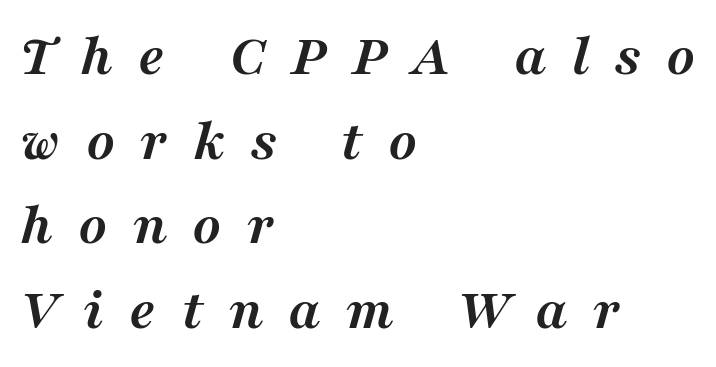
Any mark beneath the type? The region is blank. The passage shown has open, widely tracked lettering throughout. Italic? Definitely — the glyphs are oblique. Where is the straight margin? On the left. How heavy is the stroke? Heavy — this is a bold. What kind of face is this? One with serifs.
